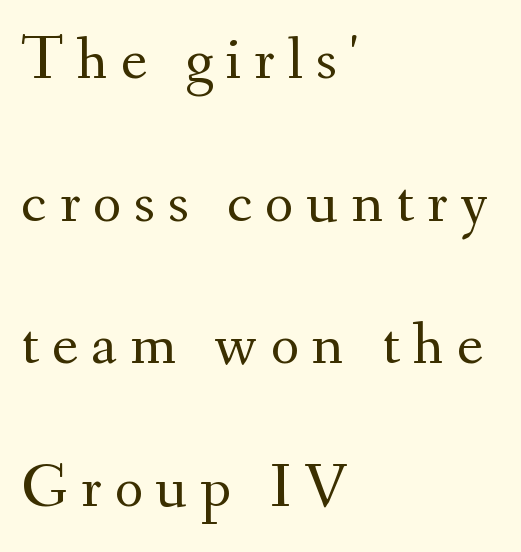
Tracking value appears strongly positive — letters spread wide. Heft: none added — not bold. The specimen omits any rule beneath the text block's lines. The setting favours the left margin, as ordinary paragraphs usually do. A roman cut, with each character standing at attention.
